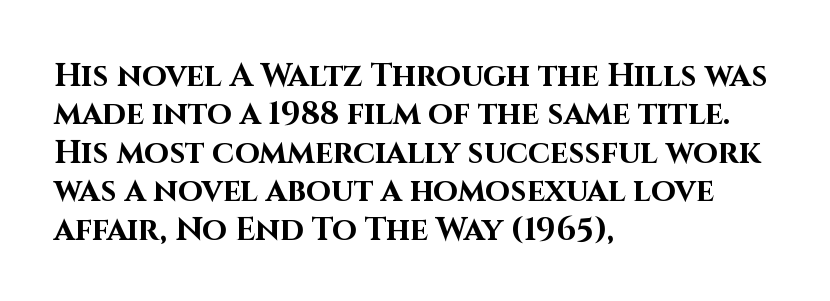
The image shows 32 px bold sans-serif type, upright; set left-aligned, line spacing 1.2x, normal letter spacing, not underlined; high stroke contrast and a large x-height.
